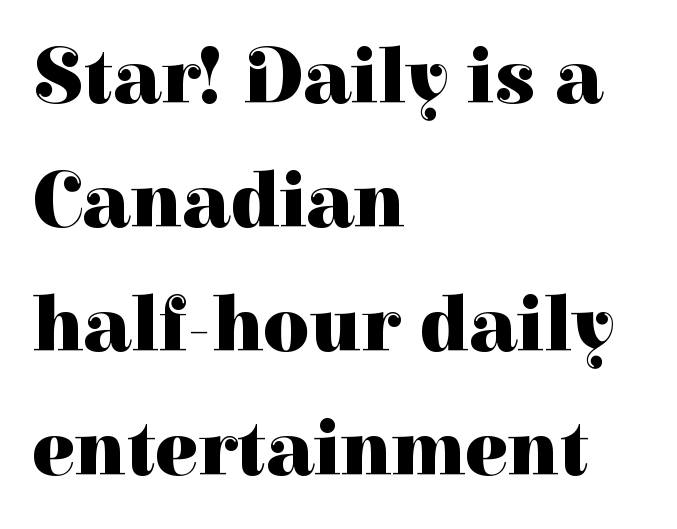
The image shows 80 px heavy serif type, upright; set left-aligned, normal line spacing (1.55x), normal letter spacing, not underlined; high stroke contrast and a medium x-height.
